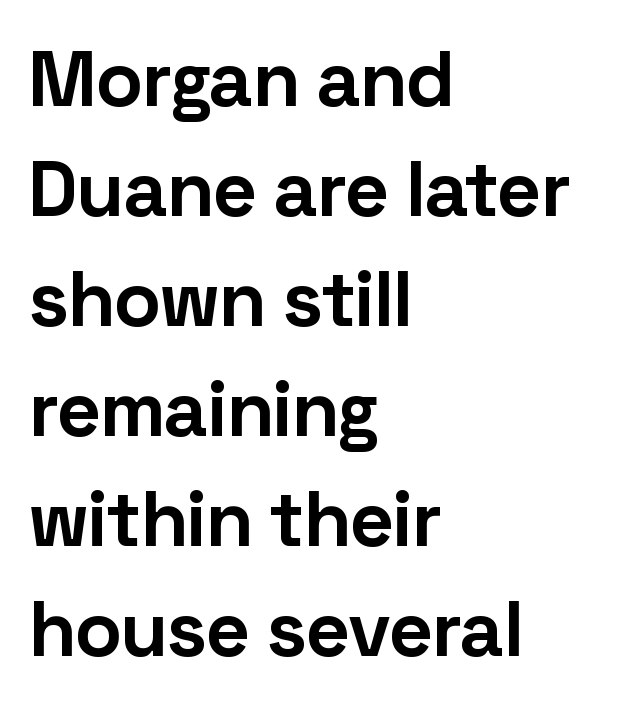
Q: Is the text bold? A: Yes.
Q: Is the text italic (slanted)? A: No, it is upright.
Q: Is the typeface a serif or a sans-serif typeface? A: Sans-serif.
Q: Is the text underlined? A: No.
Q: How is the paragraph aligned? A: Left-aligned.
Q: Is the spacing between letters normal or unusually wide? A: Normal.
Q: Is the spacing between lines tight, normal or loose? A: Normal.
Q: Width (condensed, normal, or wide)? A: Normal.
Q: Stroke contrast? A: Low.
Q: x-height? A: Medium.
Q: Monospaced? A: No.
